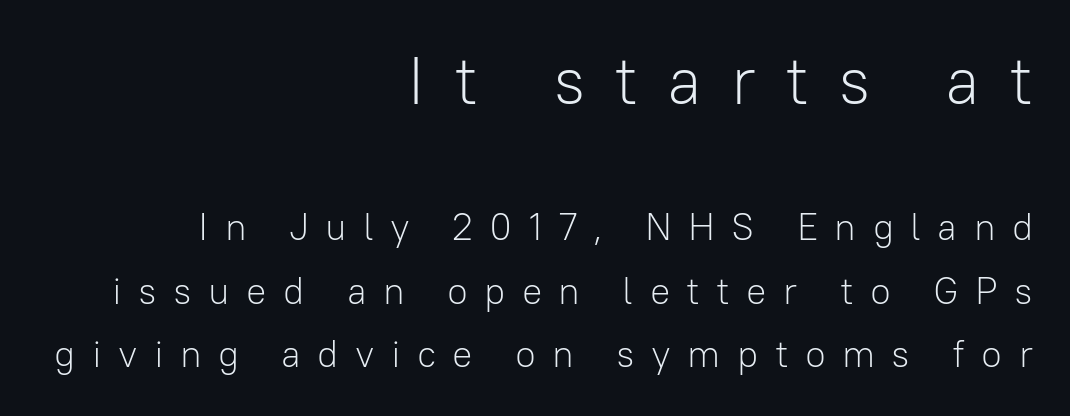
The image shows 67 px light sans-serif type, upright; set right-aligned, normal line spacing (1.67x), unusually wide letter spacing (+0.43 em), not underlined; the first (top) block is 1.76x larger; low stroke contrast and a medium x-height.
